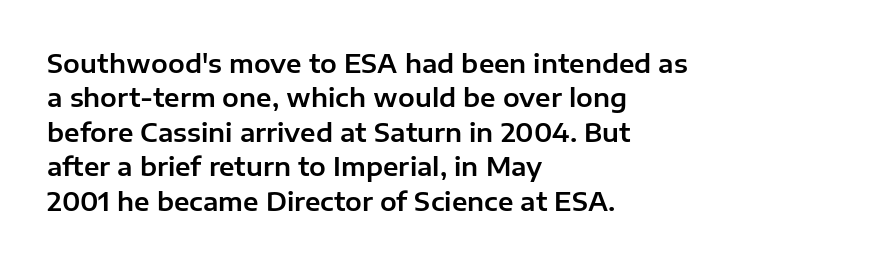
The image shows 25 px text type, upright; set left-aligned, normal line spacing (1.38x), normal letter spacing, not underlined.
